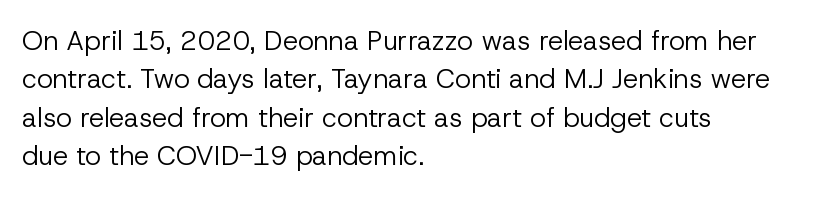
{"italic": "no", "bold": "no", "underline": "no", "align": "left", "line_spacing": "normal", "line_spacing_ratio": 1.42, "letter_spacing": "normal", "letter_spacing_em": 0.0, "glyph_px": 27}
